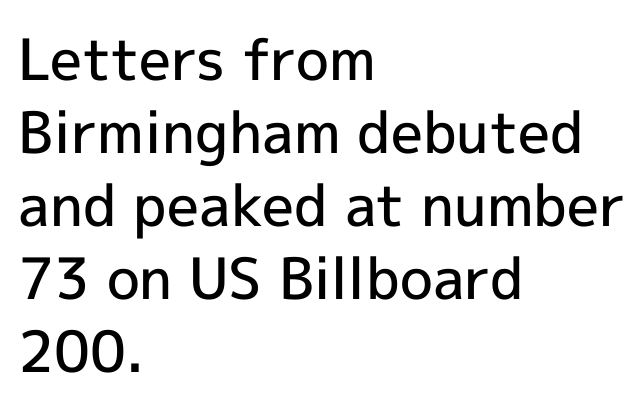
{"serif": "no", "italic": "no", "bold": "semi", "weight": "semibold", "width": "normal", "x_height": "medium", "monospaced": "no", "underline": "no", "align": "left", "line_spacing": "normal", "line_spacing_ratio": 1.28, "letter_spacing": "normal", "letter_spacing_em": 0.0, "glyph_px": 57}
